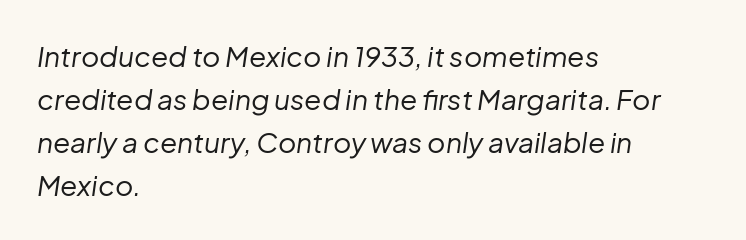
{"italic": "yes", "lean": "right", "slant_degrees": 8, "bold": "no", "weight": "regular", "width": "normal", "stroke_contrast": "low", "x_height": "medium", "monospaced": "no", "underline": "no", "align": "left", "line_spacing": "normal", "line_spacing_ratio": 1.53, "letter_spacing": "normal", "letter_spacing_em": 0.0, "glyph_px": 28}
